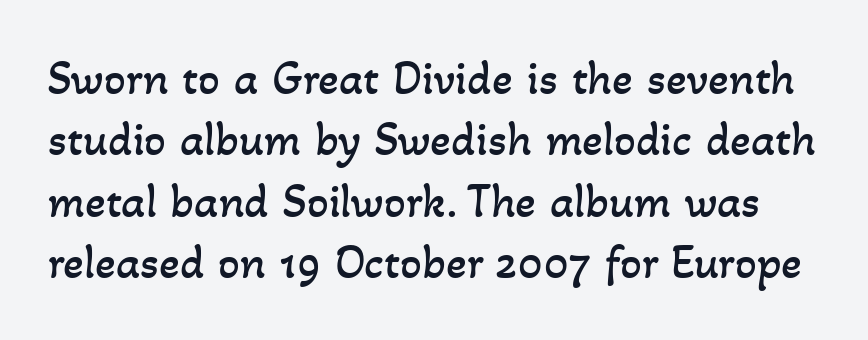
Q: Is the text bold? A: No.
Q: Is the text underlined? A: No.
Q: Is the spacing between letters normal or unusually wide? A: Normal.
Q: Is the spacing between lines tight, normal or loose? A: Normal.
Q: Width (condensed, normal, or wide)? A: Normal.
Q: Stroke contrast? A: Low.
Q: x-height? A: Small.
Q: Monospaced? A: No.
